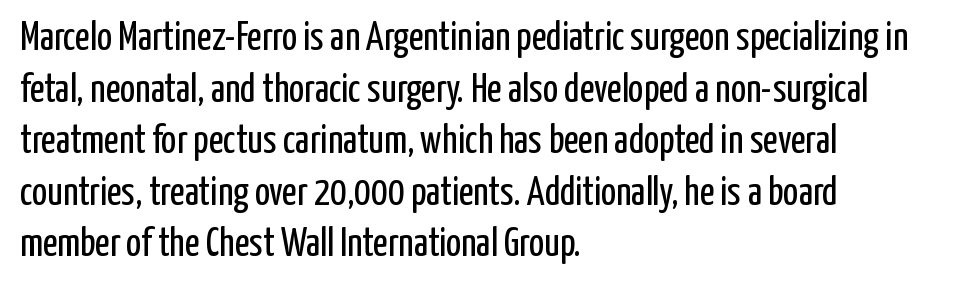
When letters stand straight like this, we call the style roman or upright. The passage shown is typeset with a sans-serif family. The rendering keeps characters at their native spacing. The paragraph has a hard left edge and a soft right edge. Spacing verdict: proportional, widths tailored to each character. A quiet, ordinary-to-light weight characterises the typeface.
